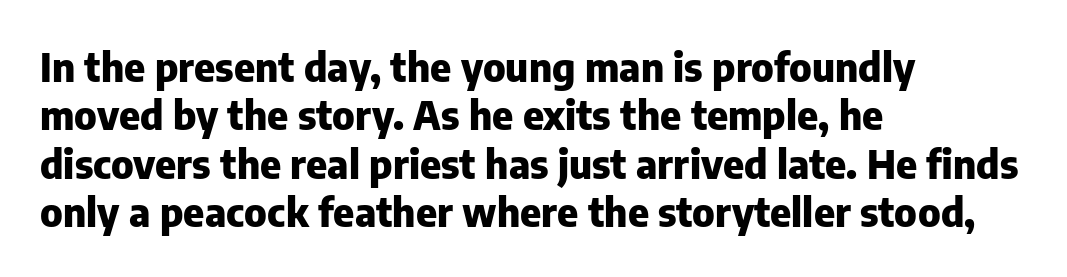
The image shows 40 px heavy sans-serif type, upright; set left-aligned, line spacing 1.21x, normal letter spacing, not underlined; low stroke contrast and a medium x-height.
